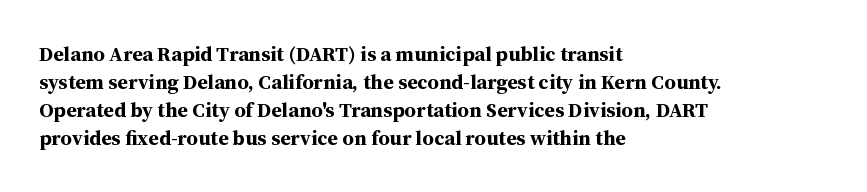
Q: Is the text bold? A: Yes.
Q: Is the text italic (slanted)? A: No, it is upright.
Q: Is the text underlined? A: No.
Q: How is the paragraph aligned? A: Left-aligned.
Q: Is the spacing between letters normal or unusually wide? A: Normal.
Q: Is the spacing between lines tight, normal or loose? A: Normal.
